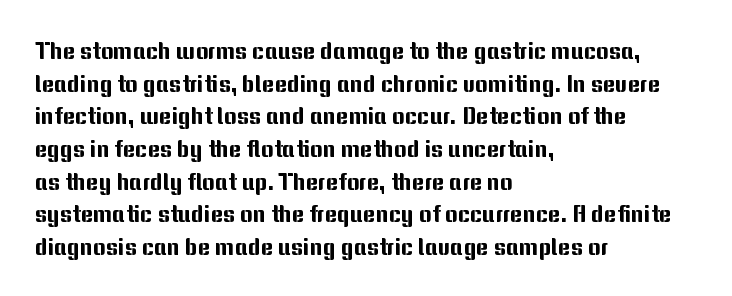
The image shows 24 px text type, upright; set left-aligned, normal line spacing (1.36x), normal letter spacing, not underlined.
